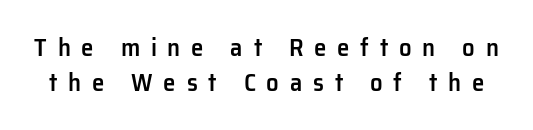
Q: Is the text bold? A: Semi-bold.
Q: Is the text italic (slanted)? A: No, it is upright.
Q: Is the text underlined? A: No.
Q: Is the spacing between letters normal or unusually wide? A: Unusually wide.
Q: Is the spacing between lines tight, normal or loose? A: Normal.
